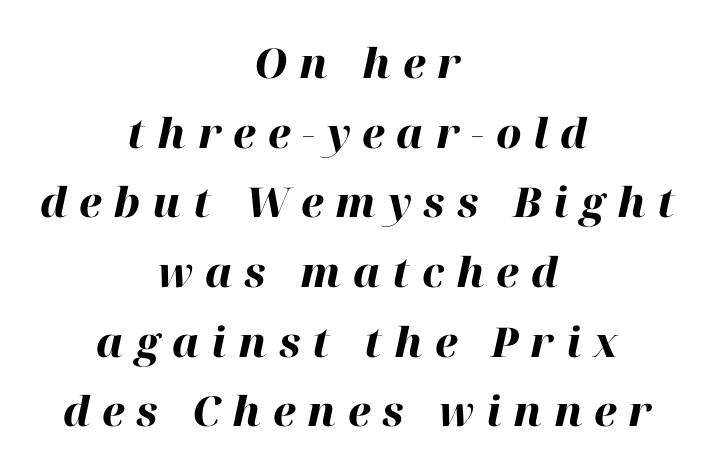
Q: Is the text bold? A: Yes.
Q: Is the text italic (slanted)? A: Yes, it leans right by about 12 degrees.
Q: Is the text underlined? A: No.
Q: How is the paragraph aligned? A: Centered.
Q: Is the spacing between letters normal or unusually wide? A: Unusually wide.
Q: Is the spacing between lines tight, normal or loose? A: Normal.
Q: Width (condensed, normal, or wide)? A: Normal.
Q: Stroke contrast? A: High.
Q: x-height? A: Medium.
Q: Monospaced? A: No.
